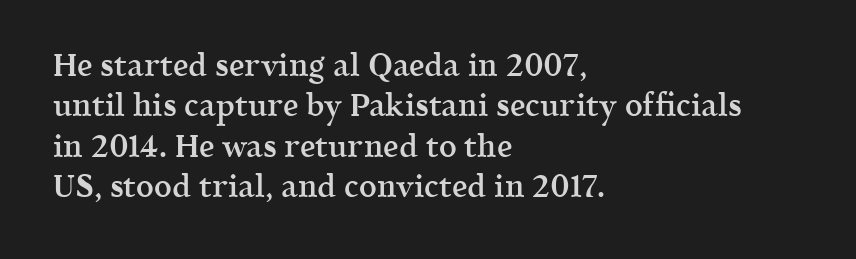
{"serif": "yes", "italic": "no", "bold": "semi", "weight": "semibold", "width": "normal", "x_height": "medium", "monospaced": "no", "underline": "no", "align": "left", "line_spacing": "normal", "line_spacing_ratio": 1.3, "letter_spacing": "normal", "letter_spacing_em": 0.0, "glyph_px": 31}
